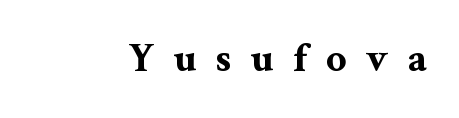
These lines carry a lot of weight — the face is fully bold. Nope, not italic — everything's standing straight. Do the characters align in a grid? No, the font is proportional. Yep, those are serifs on the letters. Has an underline been added? It has not.
